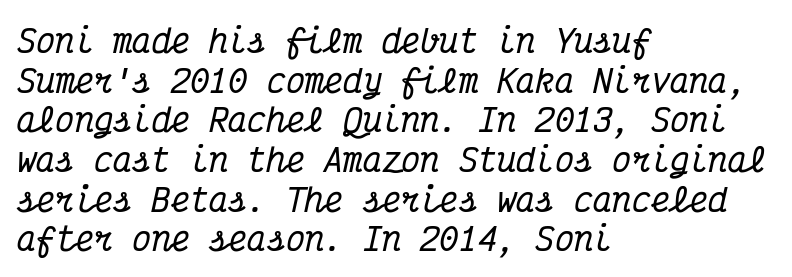
The image shows 32 px condensed serif type, italic (leaning right), monospaced; set left-aligned, line spacing 1.24x, normal letter spacing, not underlined; medium stroke contrast and a medium x-height.
